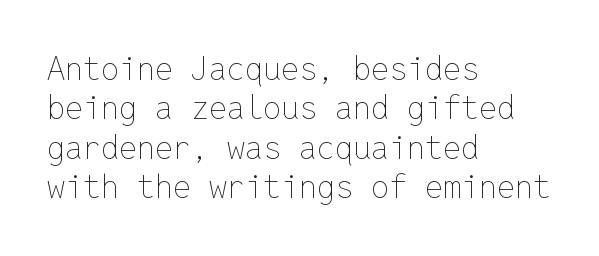
Q: Is the text bold? A: No.
Q: Is the text italic (slanted)? A: No, it is upright.
Q: Is the text underlined? A: No.
Q: How is the paragraph aligned? A: Left-aligned.
Q: Is the spacing between letters normal or unusually wide? A: Normal.
Q: Width (condensed, normal, or wide)? A: Normal.
Q: Stroke contrast? A: Low.
Q: x-height? A: Medium.
Q: Monospaced? A: Yes.
